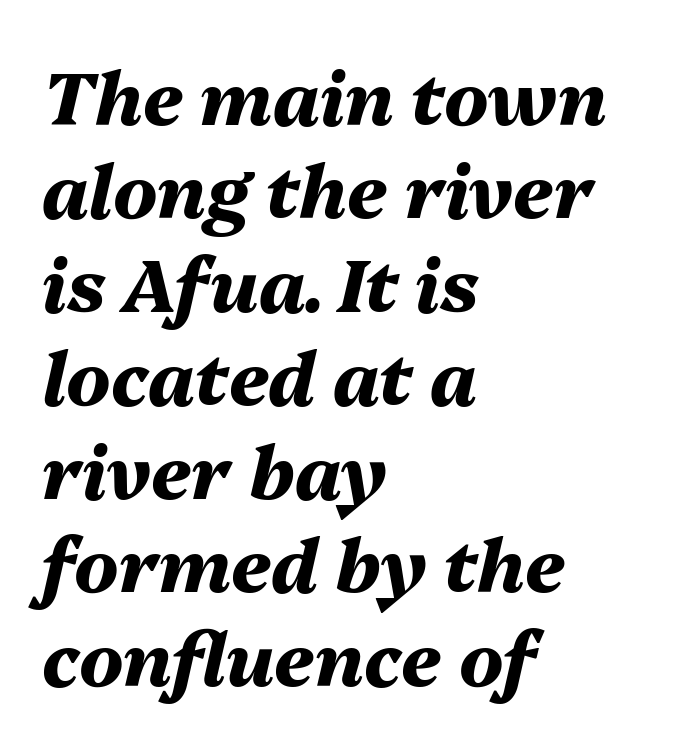
The image shows 73 px heavy type, italic (leaning right); set left-aligned, normal line spacing (1.28x), normal letter spacing, not underlined; medium stroke contrast and a medium x-height.
